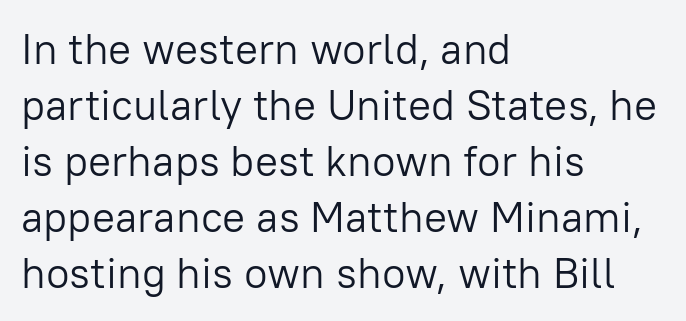
Typeset ragged right — the left edge is the straight one. Classification — sans serif. Weight: regular or lighter. No extra tracking has been applied to these lines.
